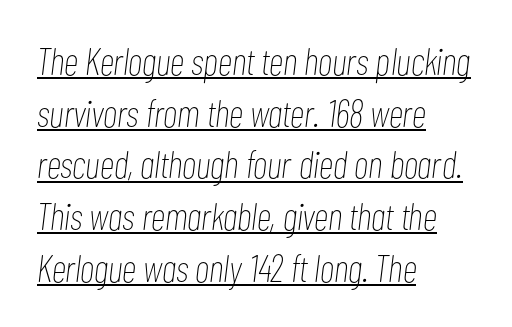
The image shows 38 px thin, condensed type, italic (leaning right); set left-aligned, normal line spacing (1.36x), normal letter spacing, underlined; low stroke contrast and a medium x-height.
